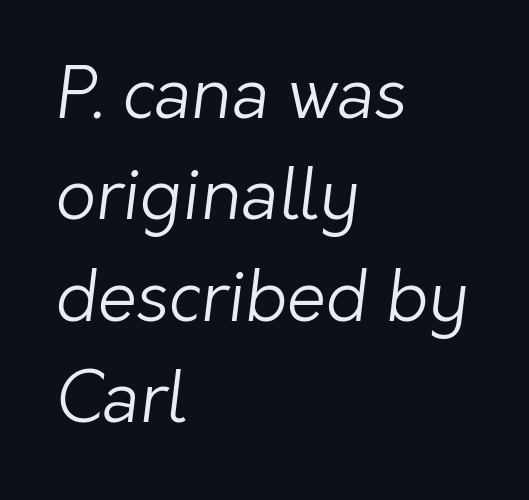
Q: Is the text bold? A: No.
Q: Is the typeface a serif or a sans-serif typeface? A: Sans-serif.
Q: Is the text underlined? A: No.
Q: How is the paragraph aligned? A: Left-aligned.
Q: Is the spacing between letters normal or unusually wide? A: Normal.
Q: Is the spacing between lines tight, normal or loose? A: Normal.
Q: Width (condensed, normal, or wide)? A: Normal.
Q: Stroke contrast? A: Low.
Q: x-height? A: Medium.
Q: Monospaced? A: No.
